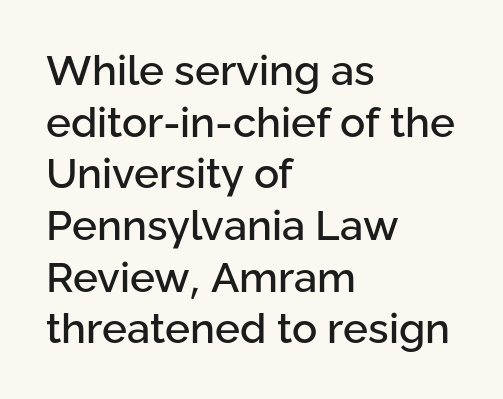
The lettering holds an erect, upright posture throughout. The passage is arranged the way most books set body copy — flush left. The letters advance in unequal steps, a hallmark of proportional type. Honestly, the letter spacing is just normal — you wouldn't notice it. The rendering shows plain stroke endings on the letterforms — a sans-serif design.
